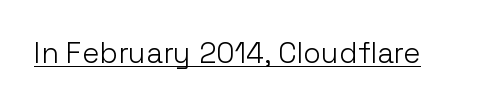
The image shows 29 px light sans-serif type, upright; set normal letter spacing, underlined; low stroke contrast and a medium x-height.
